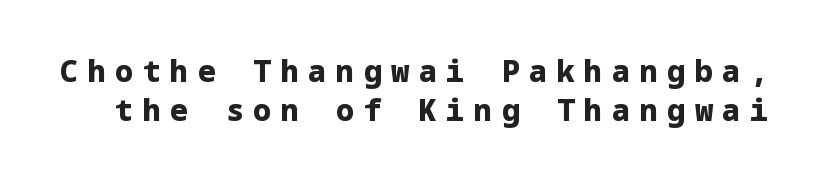
This is roman type, the default non-slanted kind. Rows of type keep a routine distance in the vertical direction. The passage shown is emphatically bold. Spacing between characters has been opened up far beyond the box default. Descenders hang freely into open space.
